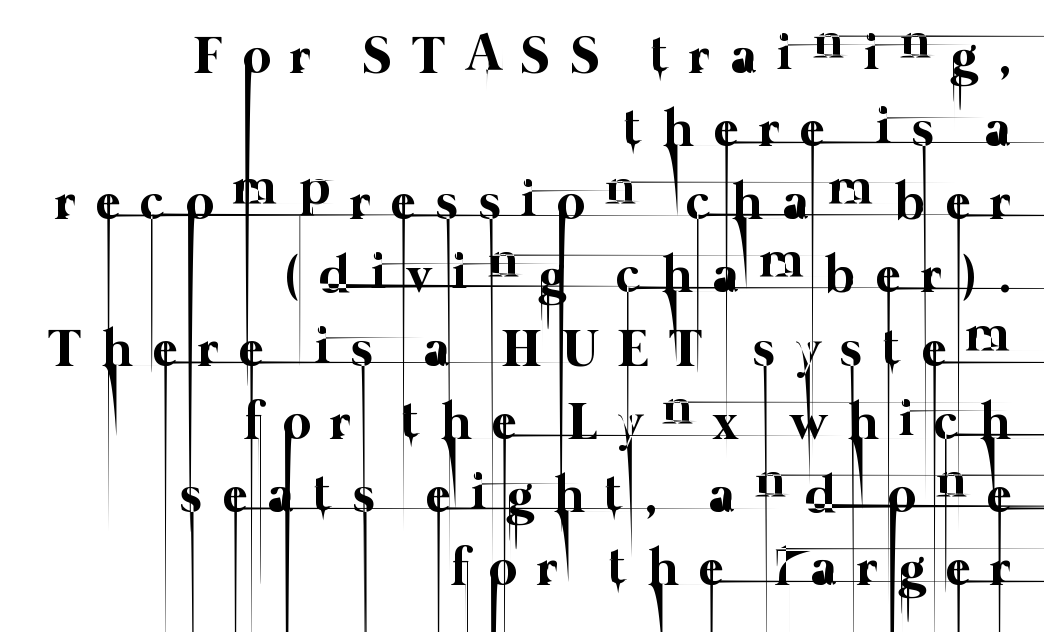
Words appear elongated and porous because spacing is wide. Right-aligned paragraph, ragged on the left. Counters stay open thanks to moderate or lighter strokes. Leading: standard. Note the varied advance widths — an 'i' is clearly narrower than an 'm'.
